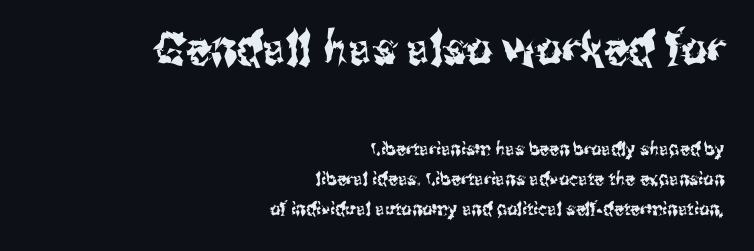
The image shows 45 px condensed sans-serif type, upright; set right-aligned, normal line spacing (1.67x), normal letter spacing, not underlined; the first (top) block is 2.5x larger; medium stroke contrast and a medium x-height.
